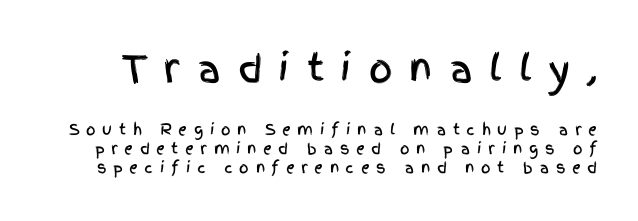
This is the regular roman posture of the typeface. Glyph-to-glyph distance is far greater than everyday printed text. The passage shown is typeset with a sans-serif family. Descender tails drop into unmarked territory. Which chunk is bigger? The first one — the top block dwarfs the bottom. Summary of vertical rhythm: regular, with standard interline spacing.
